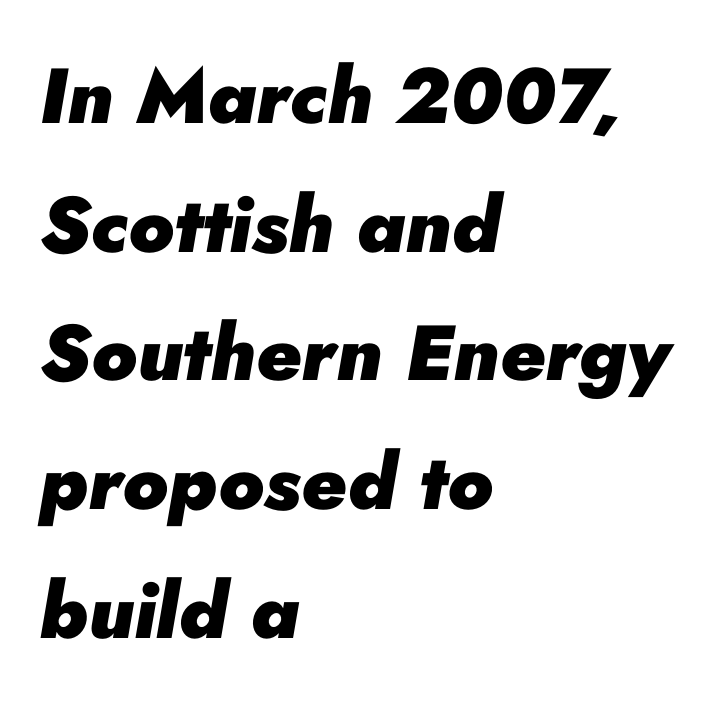
Q: Is the text bold? A: Yes.
Q: Is the text italic (slanted)? A: Yes, it leans right by about 10 degrees.
Q: Is the text underlined? A: No.
Q: How is the paragraph aligned? A: Left-aligned.
Q: Is the spacing between letters normal or unusually wide? A: Normal.
Q: Is the spacing between lines tight, normal or loose? A: Normal.
Q: Width (condensed, normal, or wide)? A: Normal.
Q: Stroke contrast? A: Low.
Q: x-height? A: Small.
Q: Monospaced? A: No.
